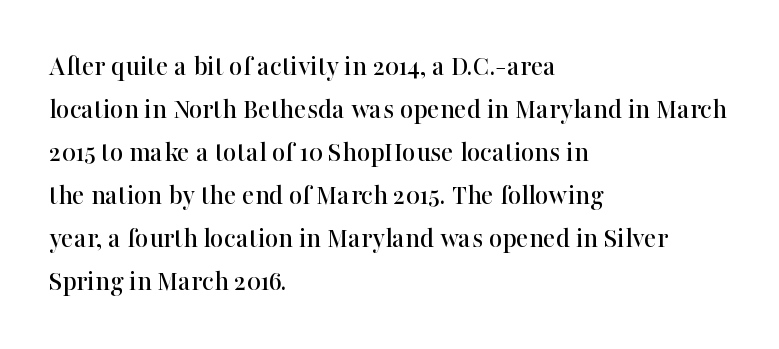
The image shows 29 px serif type, upright; set left-aligned, normal line spacing (1.48x), normal letter spacing, not underlined; high stroke contrast and a medium x-height.
